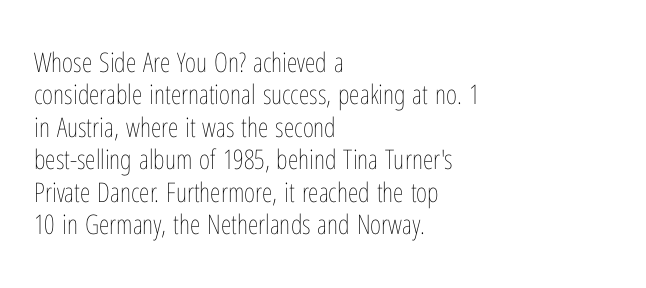
The image shows 27 px text type, upright; set left-aligned, line spacing 1.2x, normal letter spacing, not underlined.
